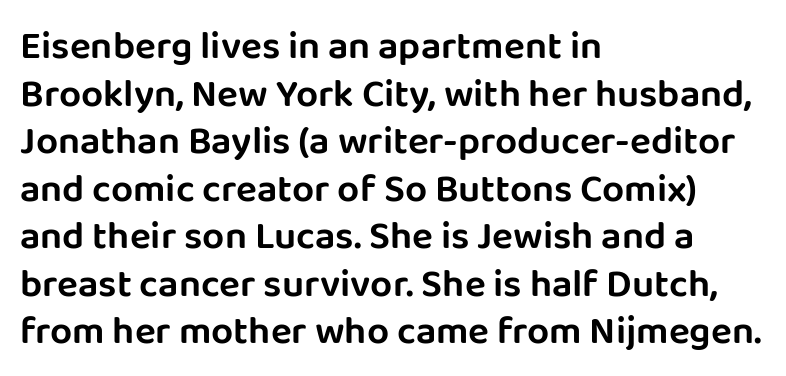
The image shows 39 px sans-serif type, upright; set left-aligned, line spacing 1.22x, normal letter spacing, not underlined; low stroke contrast and a large x-height.
